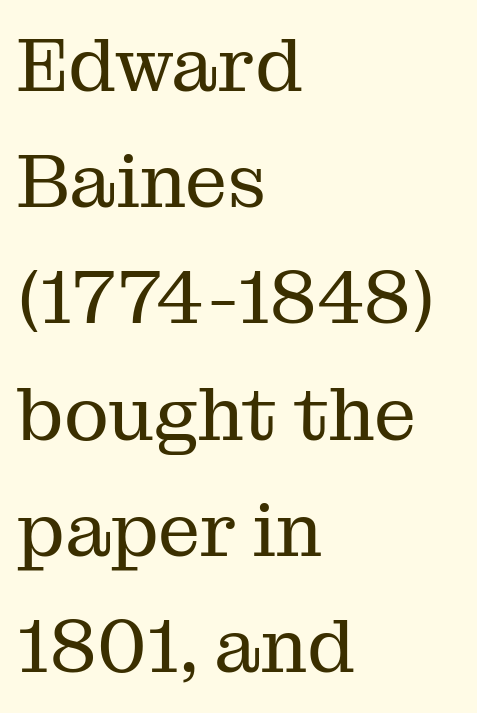
The image shows 75 px regular-weight serif type, upright; set left-aligned, normal line spacing (1.55x), normal letter spacing, not underlined; medium stroke contrast and a medium x-height.
